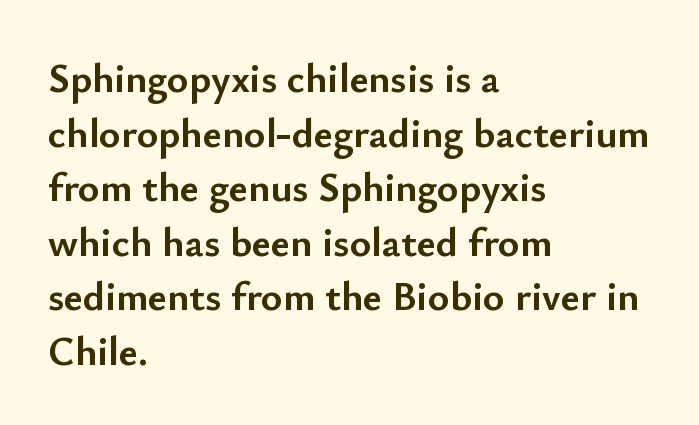
The image shows 41 px semibold sans-serif type, upright; set left-aligned, normal line spacing (1.33x), normal letter spacing, not underlined; low stroke contrast and a small x-height.
